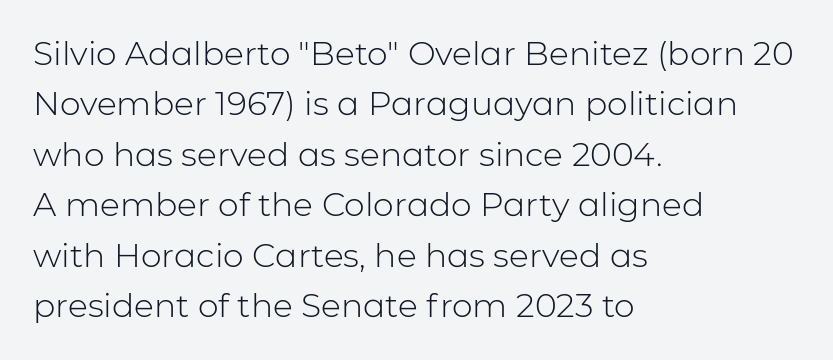
The image shows 33 px light sans-serif type, upright; set left-aligned, normal line spacing (1.53x), normal letter spacing, not underlined; low stroke contrast and a medium x-height.
